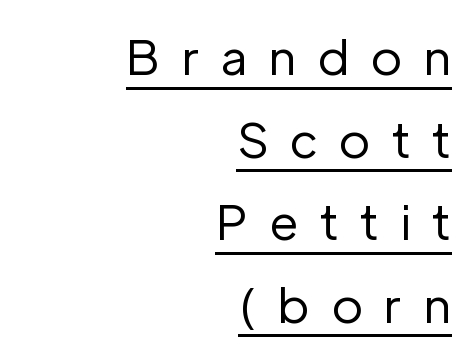
The image shows 48 px regular-weight sans-serif type, upright; set right-aligned, line spacing 1.72x, unusually wide letter spacing (+0.43 em), underlined; low stroke contrast and a medium x-height.
